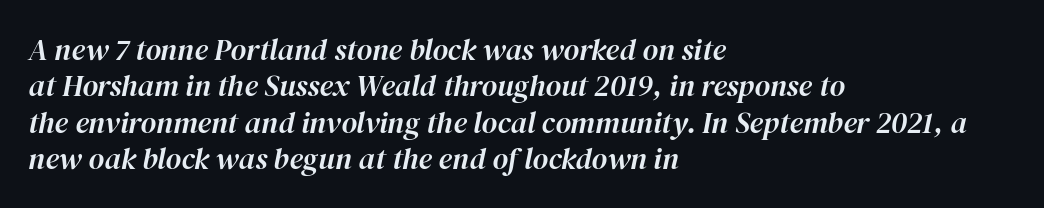
The image shows 30 px text type, italic (leaning right); set left-aligned, line spacing 1.21x, normal letter spacing, not underlined; high stroke contrast and a medium x-height.
